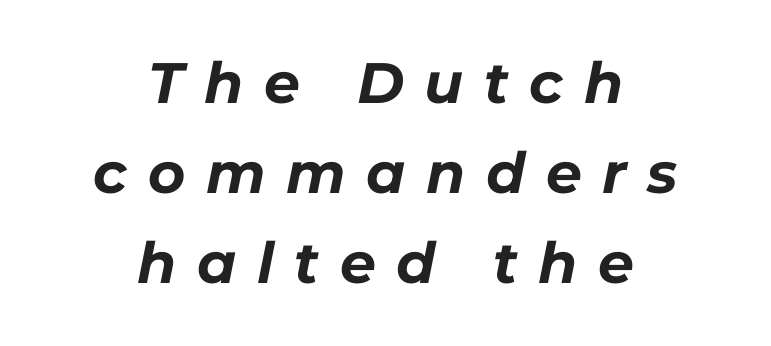
Any mark beneath the type? The region is blank. Horizontal alignment here is central, giving a formal, balanced look. These lines are rendered in a variable-pitch font. Heft: maximum for text — a bold. Look at the tracking — it's clearly loosened, letters drifting apart. Observe the lean: these are italic letterforms.
